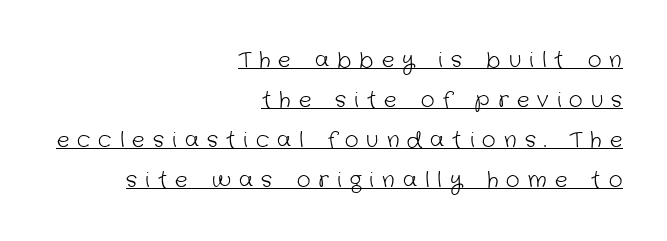
A baseline rule has been typeset under these characters. The block of text is sparse from top to bottom, with ample space between rows. Between one letter and the next there's a generous, obvious gap. Line endings align vertically; line beginnings do not. Weight: regular or lighter.
